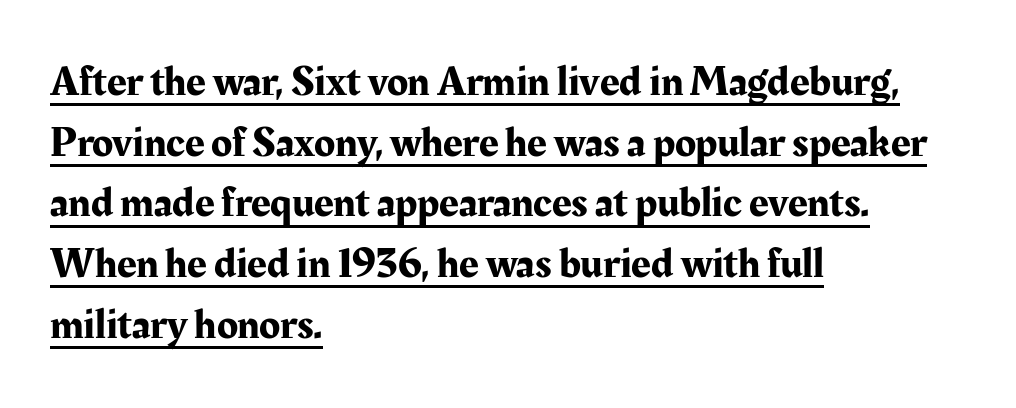
Q: Is the text italic (slanted)? A: No, it is upright.
Q: Is the typeface a serif or a sans-serif typeface? A: Serif.
Q: Is the text underlined? A: Yes.
Q: How is the paragraph aligned? A: Left-aligned.
Q: Is the spacing between letters normal or unusually wide? A: Normal.
Q: Is the spacing between lines tight, normal or loose? A: Normal.
Q: Width (condensed, normal, or wide)? A: Normal.
Q: Stroke contrast? A: Medium.
Q: x-height? A: Medium.
Q: Monospaced? A: No.
